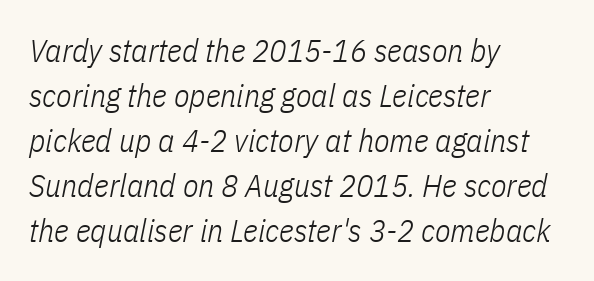
Honestly, the row spacing looks completely unremarkable. This sample uses an oblique cut, with every glyph tilted off the vertical. Line starts are locked; line ends wander. Proportional: the letters do not fall into vertical columns. Glyph-to-glyph distance matches everyday printed text. Check the space under the baseline: it is left empty.
